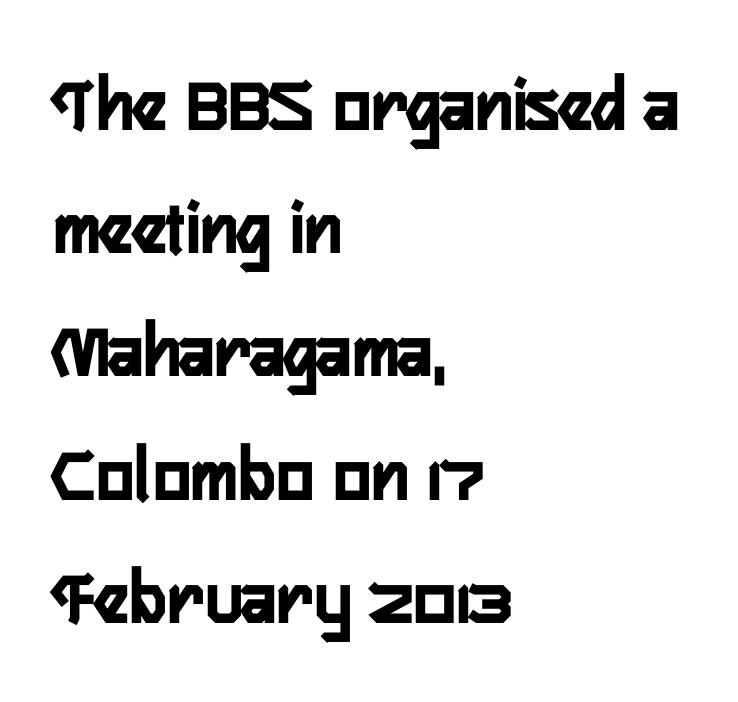
{"serif": "no", "italic": "no", "width": "condensed", "stroke_contrast": "low", "x_height": "medium", "monospaced": "no", "underline": "no", "align": "left", "line_spacing": "normal", "line_spacing_ratio": 1.56, "letter_spacing": "normal", "letter_spacing_em": 0.0, "glyph_px": 79}
